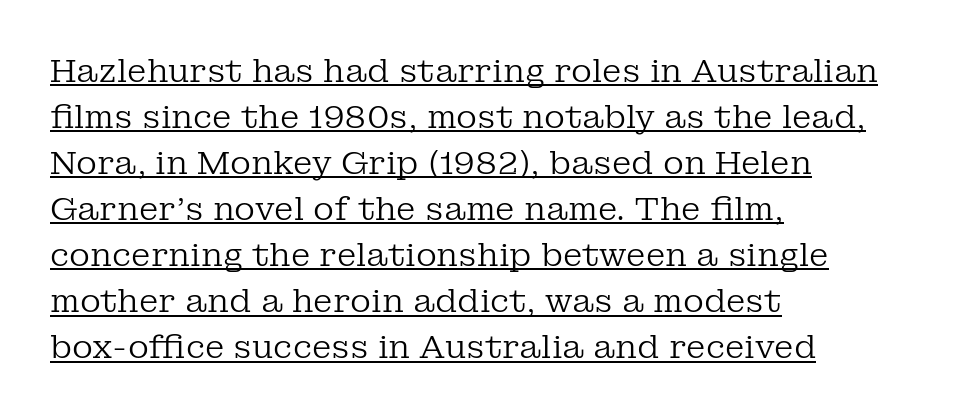
Q: Is the text bold? A: No.
Q: Is the text italic (slanted)? A: No, it is upright.
Q: Is the typeface a serif or a sans-serif typeface? A: Serif.
Q: Is the text underlined? A: Yes.
Q: How is the paragraph aligned? A: Left-aligned.
Q: Is the spacing between letters normal or unusually wide? A: Normal.
Q: Is the spacing between lines tight, normal or loose? A: Normal.
Q: Width (condensed, normal, or wide)? A: Normal.
Q: Stroke contrast? A: Low.
Q: x-height? A: Medium.
Q: Monospaced? A: No.
